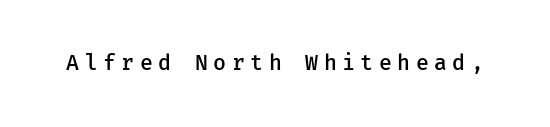
Q: Is the text bold? A: Semi-bold.
Q: Is the text italic (slanted)? A: No, it is upright.
Q: Is the text underlined? A: No.
Q: Is the spacing between letters normal or unusually wide? A: Unusually wide.
